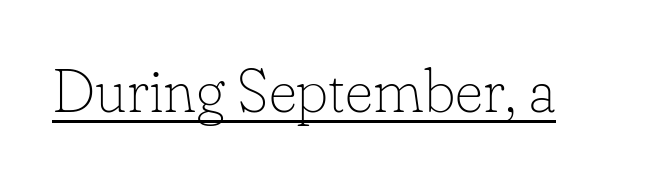
Q: Is the text bold? A: No.
Q: Is the text italic (slanted)? A: No, it is upright.
Q: Is the typeface a serif or a sans-serif typeface? A: Serif.
Q: Is the text underlined? A: Yes.
Q: Is the spacing between letters normal or unusually wide? A: Normal.
Q: Width (condensed, normal, or wide)? A: Normal.
Q: Stroke contrast? A: Low.
Q: x-height? A: Small.
Q: Monospaced? A: No.
